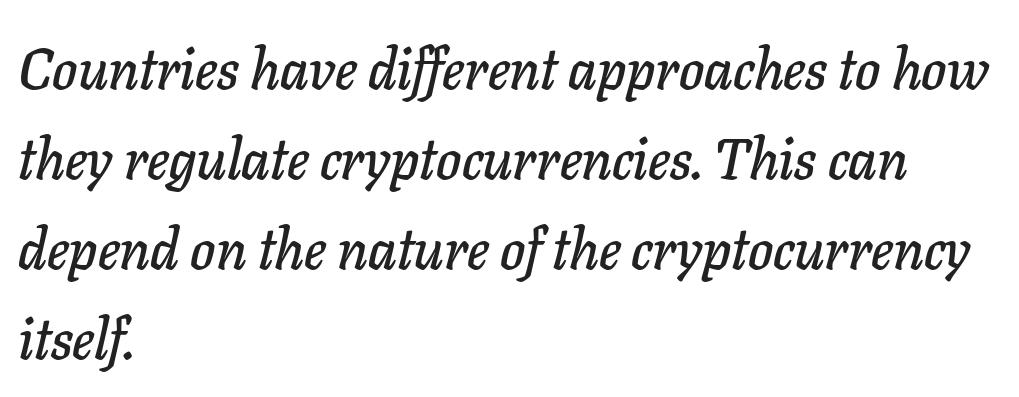
This rendering uses left alignment, leaving the right contour irregular. Character widths vary here, with narrow letters taking less room than wide ones. Descenders are the only things crossing below the line. There is no visible air inserted between adjacent glyphs. The block of text has a typical density, with ordinary space between rows. An italicized treatment has been applied to the whole sample.
